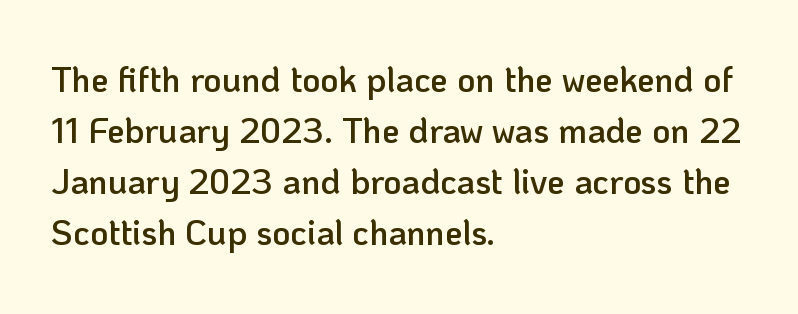
Is the block centered? No — it sits flush against the left margin. Bold? Not quite — semibold, heavier than regular but stopping short. The letters advance in unequal steps, a hallmark of proportional type. Type without underlining. Vertical spacing — default.
